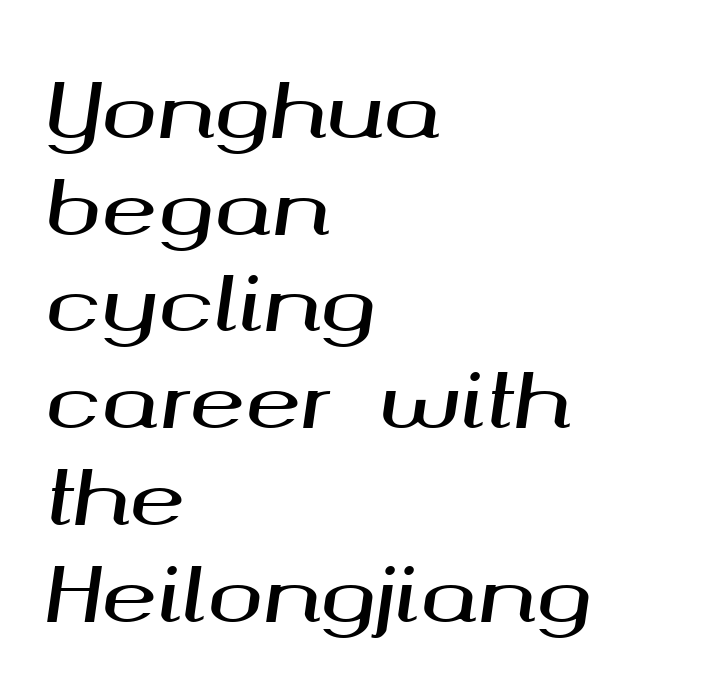
{"italic": "yes", "lean": "right", "slant_degrees": 8, "width": "wide", "stroke_contrast": "medium", "x_height": "medium", "monospaced": "no", "underline": "no", "align": "left", "line_spacing": "normal", "line_spacing_ratio": 1.29, "letter_spacing": "normal", "letter_spacing_em": 0.0, "glyph_px": 75}
